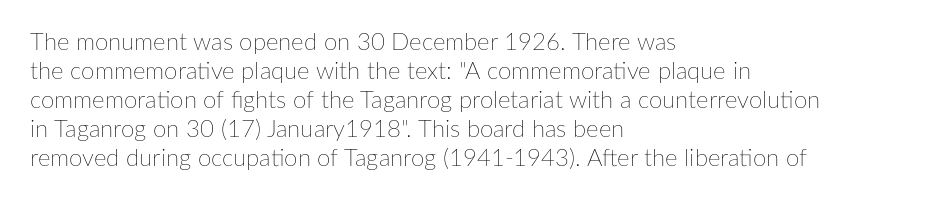
The image shows 24 px text type, upright; set left-aligned, line spacing 1.21x, normal letter spacing, not underlined.
